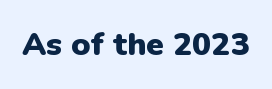
Q: Is the text bold? A: Yes.
Q: Is the text italic (slanted)? A: No, it is upright.
Q: Is the typeface a serif or a sans-serif typeface? A: Sans-serif.
Q: Is the text underlined? A: No.
Q: Is the spacing between letters normal or unusually wide? A: Normal.
Q: Width (condensed, normal, or wide)? A: Normal.
Q: Stroke contrast? A: Low.
Q: x-height? A: Medium.
Q: Monospaced? A: No.
